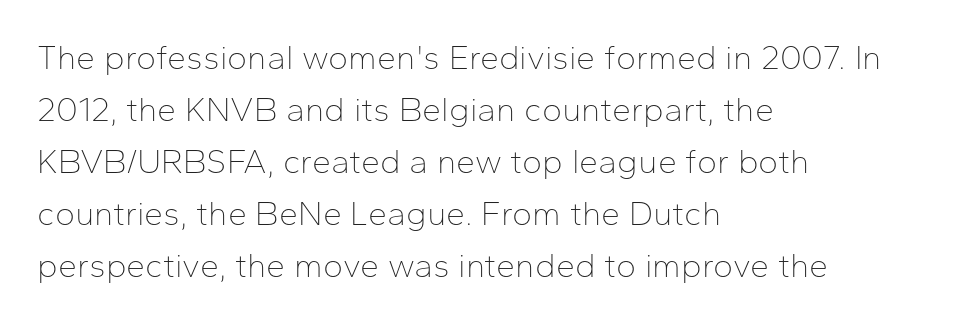
{"serif": "no", "italic": "no", "bold": "no", "weight": "thin", "width": "normal", "stroke_contrast": "low", "x_height": "medium", "monospaced": "no", "underline": "no", "align": "left", "line_spacing": "normal", "line_spacing_ratio": 1.53, "letter_spacing": "normal", "letter_spacing_em": 0.0, "glyph_px": 34}
